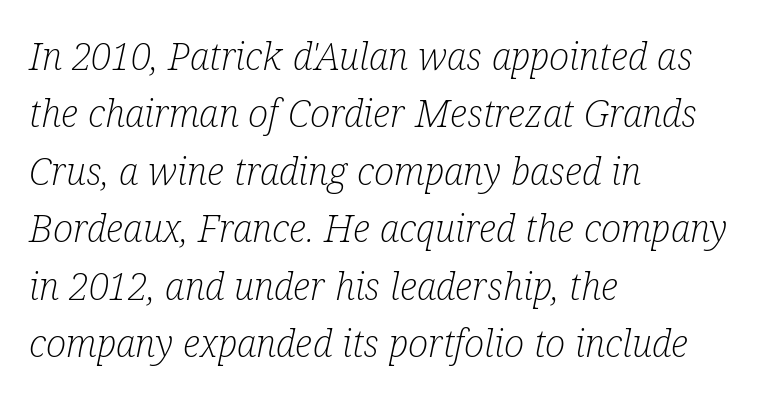
Students, note that the glyphs here touch the page at normal intervals. In terms of leading, this rendering sits right in the middle. Type style note: has serifs. This sample is left-justified, so line endings fall wherever the words run out. Slant detected: the letters are inclined.
